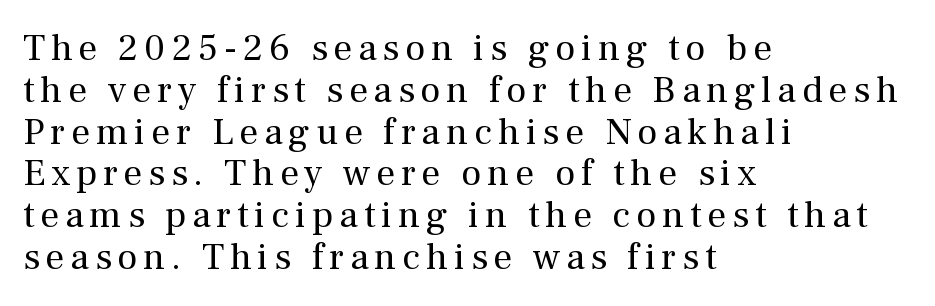
The typesetting does not lean heavy: it is not bold. Typographically, this falls in the serif category. Each line starts at the same left margin while the right side varies. Every character sits straight up, as roman type does. The face used here is proportionally spaced, like ordinary book or web type.
